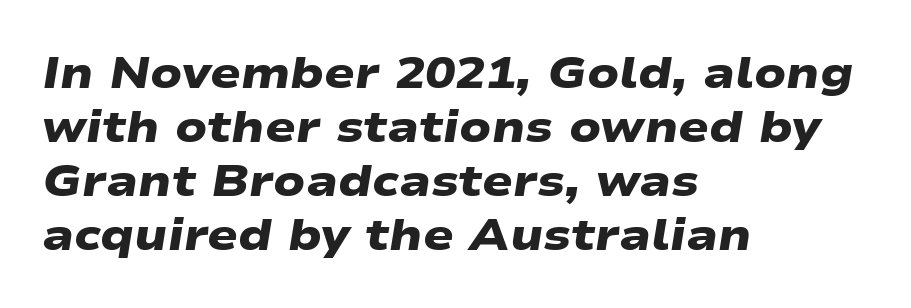
The strokes are fattened all the way to bold. Spacing verdict: proportional, widths tailored to each character. This is sans-serif lettering, the kind often seen on screens and signage. Notice how the passage keeps a crisp vertical edge on the left only.
